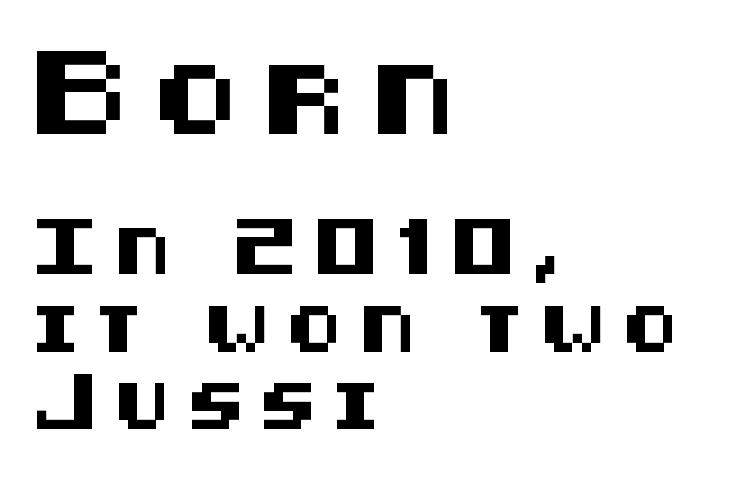
The image shows 69 px sans-serif type, upright; set left-aligned, normal line spacing (1.69x), unusually wide letter spacing (+0.38 em), not underlined; the first (top) block is 1.5x larger; medium stroke contrast and a large x-height.
